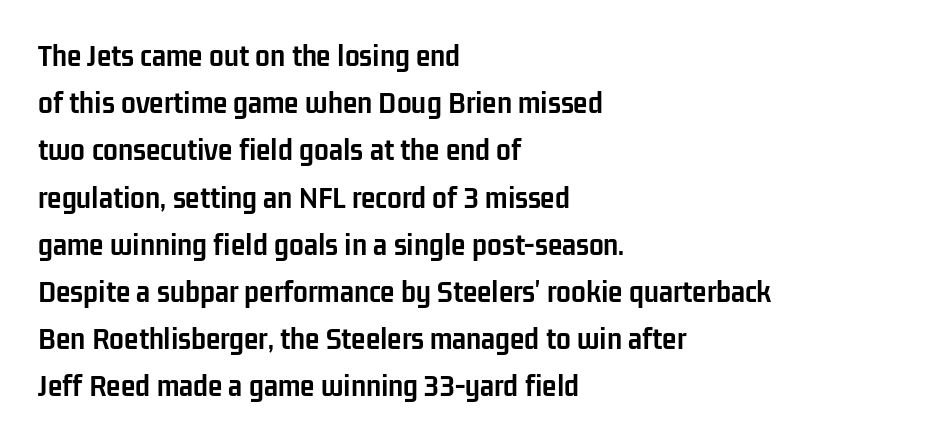
The image shows 33 px semibold, condensed sans-serif type, upright; set left-aligned, normal line spacing (1.43x), normal letter spacing, not underlined; low stroke contrast and a medium x-height.
